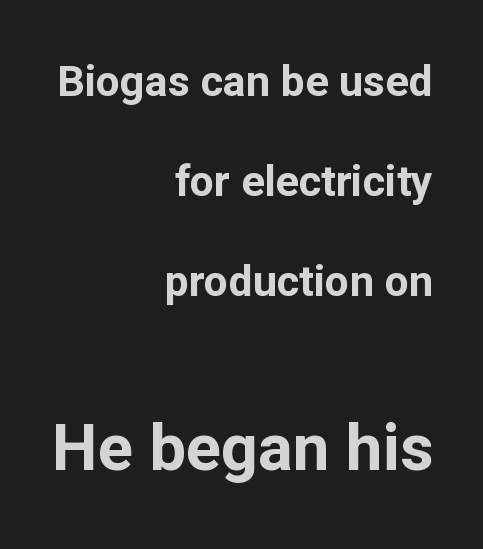
The glyphs are unaccompanied by any horizontal stroke below them. Honestly, the letter spacing is just normal — you wouldn't notice it. The typeface chosen for these lines omits serifs. Is the lower block the larger one? Yes — the lower block carries the bigger type. A typesetter would call this proportional, since set widths differ per character. Unlike italic type, these characters show no tilt at all.
